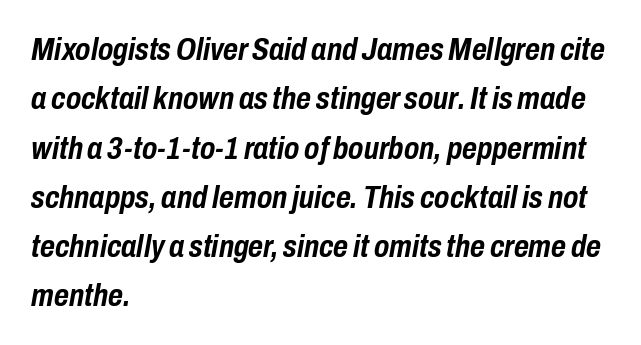
Q: Is the text bold? A: Yes.
Q: Is the text italic (slanted)? A: Yes, it leans right by about 10 degrees.
Q: Is the text underlined? A: No.
Q: How is the paragraph aligned? A: Left-aligned.
Q: Is the spacing between letters normal or unusually wide? A: Normal.
Q: Is the spacing between lines tight, normal or loose? A: Normal.
Q: Width (condensed, normal, or wide)? A: Condensed.
Q: Stroke contrast? A: Low.
Q: x-height? A: Medium.
Q: Monospaced? A: No.
